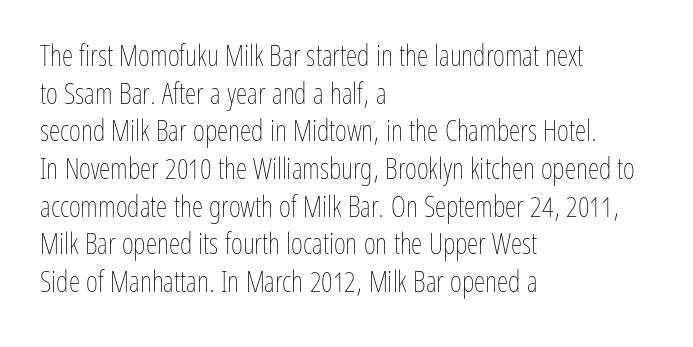
Q: Is the text bold? A: No.
Q: Is the text italic (slanted)? A: No, it is upright.
Q: Is the text underlined? A: No.
Q: How is the paragraph aligned? A: Left-aligned.
Q: Is the spacing between letters normal or unusually wide? A: Normal.
Q: Is the spacing between lines tight, normal or loose? A: Normal.
Q: Width (condensed, normal, or wide)? A: Condensed.
Q: Stroke contrast? A: Low.
Q: x-height? A: Medium.
Q: Monospaced? A: No.
